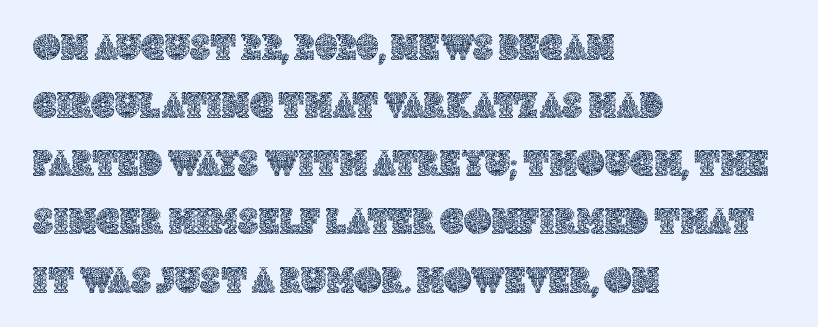
Quick note: not italic, upright. The passage shown stacks its lines at a standard gap. Type without underlining. The face used here is rendered with its standard letterfit.
